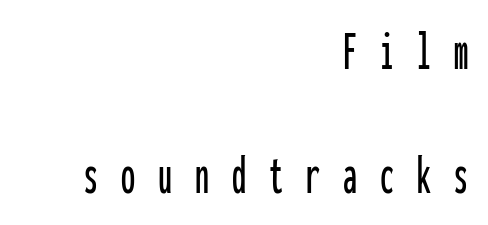
{"serif": "no", "italic": "no", "width": "condensed", "stroke_contrast": "low", "x_height": "medium", "monospaced": "yes", "underline": "no", "align": "right", "line_spacing": "loose", "line_spacing_ratio": 2.22, "letter_spacing": "wide", "letter_spacing_em": 0.41, "glyph_px": 56}
